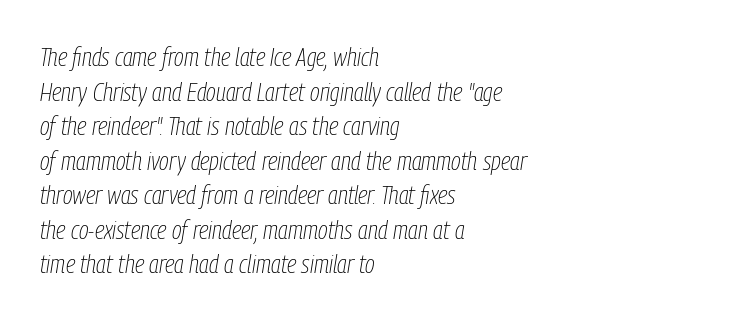
{"italic": "yes", "lean": "right", "slant_degrees": 9, "bold": "no", "underline": "no", "align": "left", "line_spacing": "normal", "line_spacing_ratio": 1.33, "letter_spacing": "normal", "letter_spacing_em": 0.0, "glyph_px": 26}
